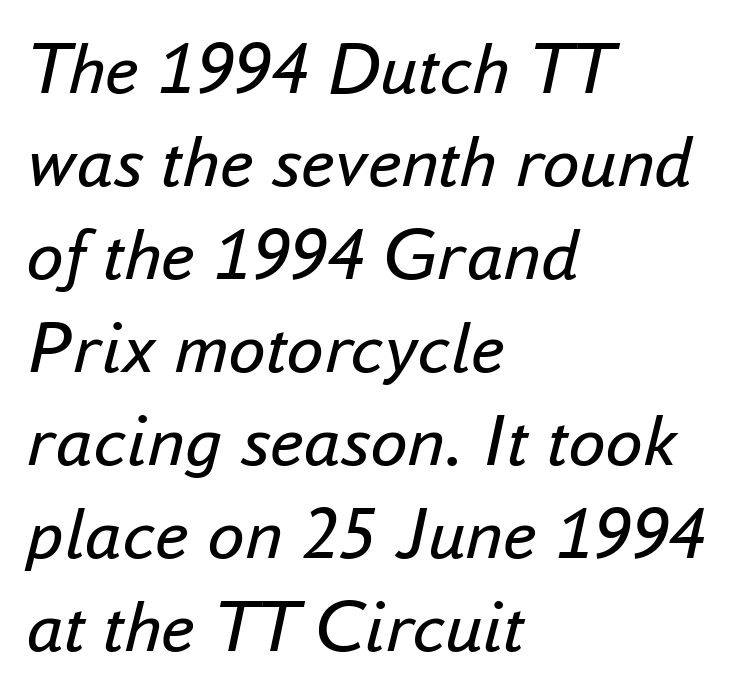
The image shows 75 px regular-weight type, italic (leaning right); set left-aligned, line spacing 1.24x, normal letter spacing, not underlined; low stroke contrast and a small x-height.
